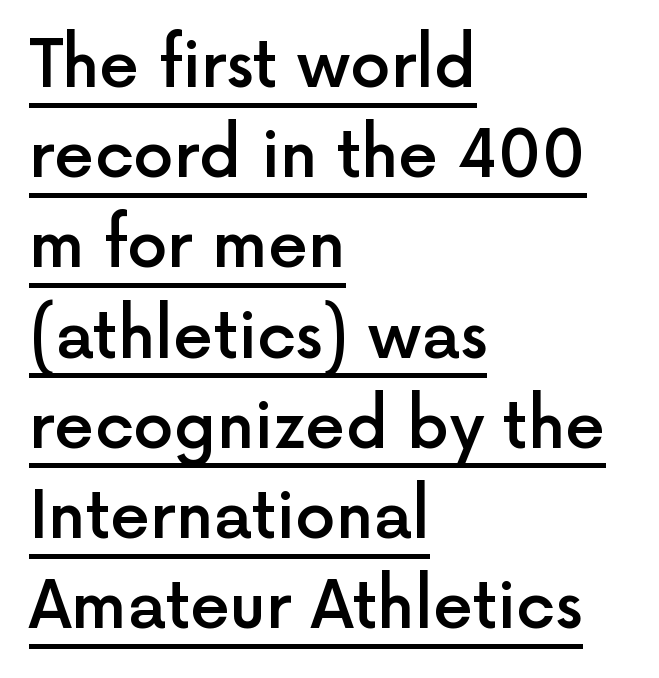
{"serif": "no", "italic": "no", "bold": "semi", "weight": "semibold", "width": "normal", "x_height": "medium", "monospaced": "no", "underline": "yes", "align": "left", "line_spacing": "normal", "line_spacing_ratio": 1.41, "letter_spacing": "normal", "letter_spacing_em": 0.0, "glyph_px": 64}
